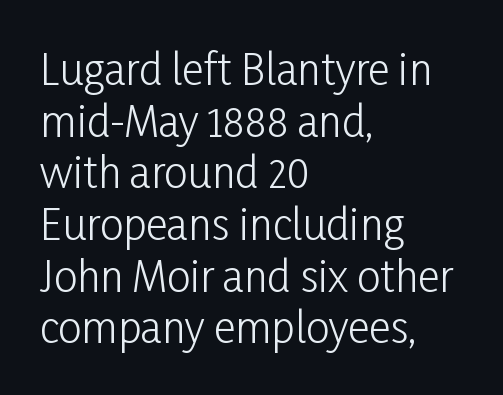
The image shows 42 px light, condensed sans-serif type, upright; set left-aligned, line spacing 1.23x, normal letter spacing, not underlined; low stroke contrast and a medium x-height.
